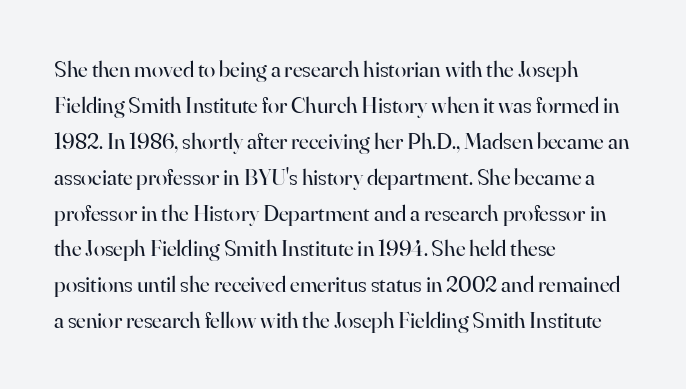
Q: Is the text bold? A: No.
Q: Is the text italic (slanted)? A: No, it is upright.
Q: Is the text underlined? A: No.
Q: How is the paragraph aligned? A: Left-aligned.
Q: Is the spacing between letters normal or unusually wide? A: Normal.
Q: Is the spacing between lines tight, normal or loose? A: Normal.
